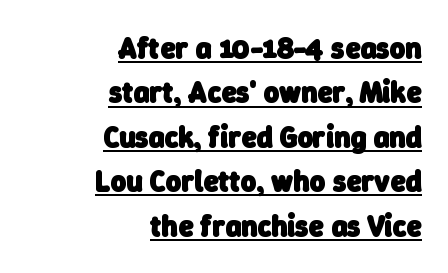
Q: Is the text bold? A: Yes.
Q: Is the typeface a serif or a sans-serif typeface? A: Sans-serif.
Q: Is the text underlined? A: Yes.
Q: How is the paragraph aligned? A: Right-aligned.
Q: Is the spacing between letters normal or unusually wide? A: Normal.
Q: Is the spacing between lines tight, normal or loose? A: Normal.
Q: Width (condensed, normal, or wide)? A: Normal.
Q: Stroke contrast? A: Low.
Q: x-height? A: Medium.
Q: Monospaced? A: No.
